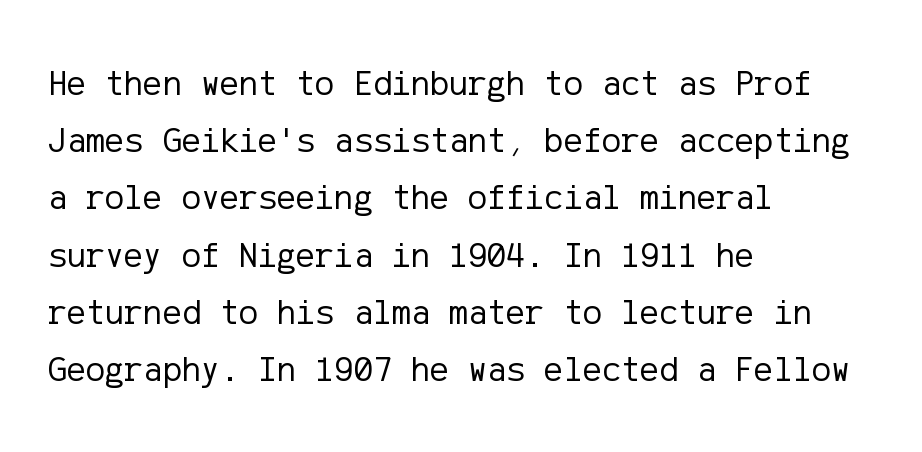
{"serif": "no", "italic": "no", "bold": "no", "weight": "regular", "width": "normal", "stroke_contrast": "low", "x_height": "medium", "underline": "no", "align": "left", "line_spacing": "normal", "line_spacing_ratio": 1.59, "letter_spacing": "normal", "letter_spacing_em": 0.0, "glyph_px": 36}
